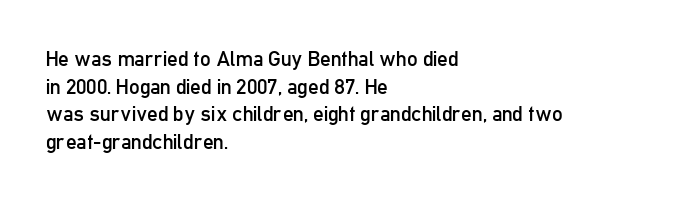
The image shows 21 px text type, upright; set left-aligned, normal line spacing (1.32x), normal letter spacing, not underlined.
